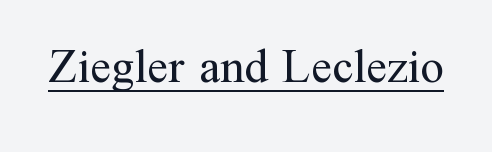
Proportional: the letters do not fall into vertical columns. The rendering keeps characters at their native spacing. The typeface has the unassuming heft of standard copy or less. The typeface chosen for these lines features serifs.
